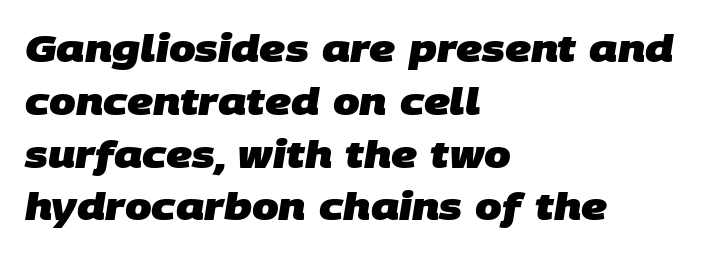
The image shows 38 px heavy sans-serif type; set left-aligned, normal line spacing (1.39x), normal letter spacing, not underlined; low stroke contrast and a large x-height.
